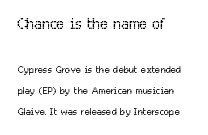
The image shows 21 px text type, upright; set left-aligned, normal line spacing (1.49x), normal letter spacing, not underlined; the first (top) block is 1.5x larger.
